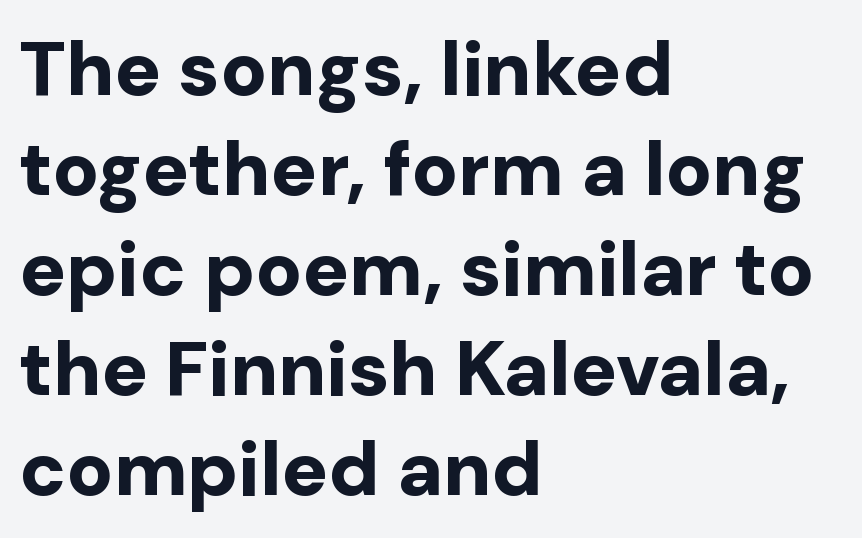
Q: Is the text bold? A: Yes.
Q: Is the text italic (slanted)? A: No, it is upright.
Q: Is the typeface a serif or a sans-serif typeface? A: Sans-serif.
Q: Is the text underlined? A: No.
Q: How is the paragraph aligned? A: Left-aligned.
Q: Is the spacing between letters normal or unusually wide? A: Normal.
Q: Is the spacing between lines tight, normal or loose? A: Normal.
Q: Width (condensed, normal, or wide)? A: Normal.
Q: Stroke contrast? A: Low.
Q: x-height? A: Medium.
Q: Monospaced? A: No.
